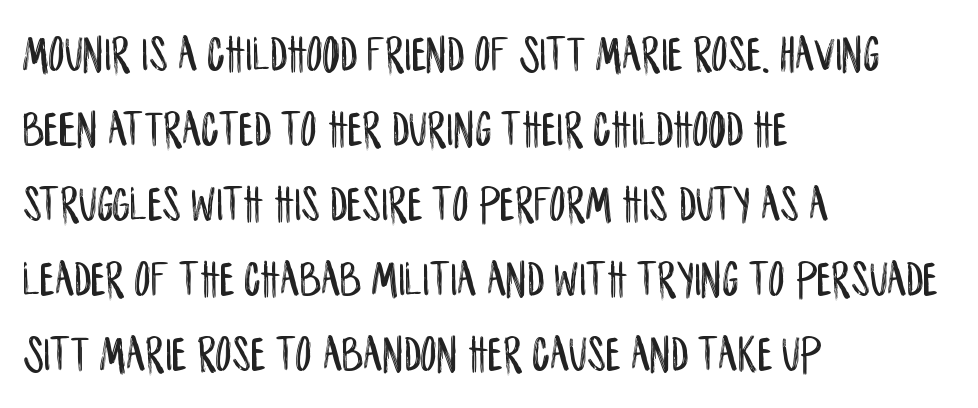
This is the regular roman posture of the typeface. The space beneath each line is pristine and unruled. Horizontal bands of white between lines are of average thickness. The letterforms sit shoulder to shoulder at normal distance. A typesetter would call this proportional, since set widths differ per character. Type style note: lacks serifs.
